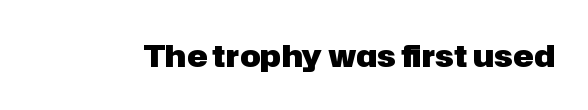
Think of a printed novel: that variable character pitch is what you see here. A roman cut, with each character standing at attention. The designer went with a sans here, leaving each stem footless. Anything drawn beneath the words? Only blank space. Characters follow at the spacing the type designer built in. The passage shown is emphatically bold.
